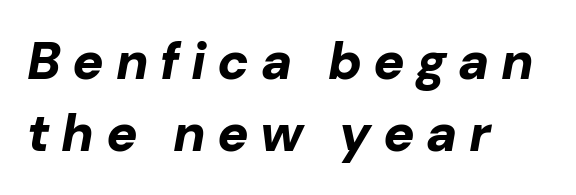
{"italic": "yes", "lean": "right", "slant_degrees": 10, "bold": "yes", "weight": "bold", "width": "normal", "stroke_contrast": "low", "x_height": "medium", "monospaced": "no", "underline": "no", "align": "left", "line_spacing": "normal", "line_spacing_ratio": 1.38, "letter_spacing": "wide", "letter_spacing_em": 0.22, "glyph_px": 52}
